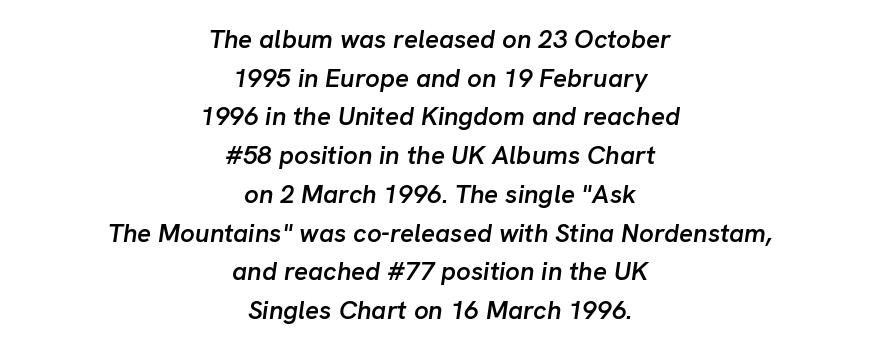
Q: Is the text bold? A: Semi-bold.
Q: Is the text italic (slanted)? A: Yes, it leans right by about 8 degrees.
Q: Is the text underlined? A: No.
Q: How is the paragraph aligned? A: Centered.
Q: Is the spacing between letters normal or unusually wide? A: Normal.
Q: Is the spacing between lines tight, normal or loose? A: Normal.
